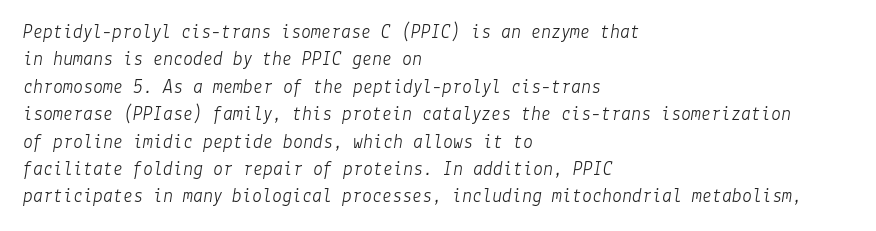
{"italic": "yes", "lean": "right", "slant_degrees": 9, "bold": "no", "underline": "no", "align": "left", "line_spacing": "normal", "line_spacing_ratio": 1.37, "letter_spacing": "normal", "letter_spacing_em": 0.0, "glyph_px": 20}
